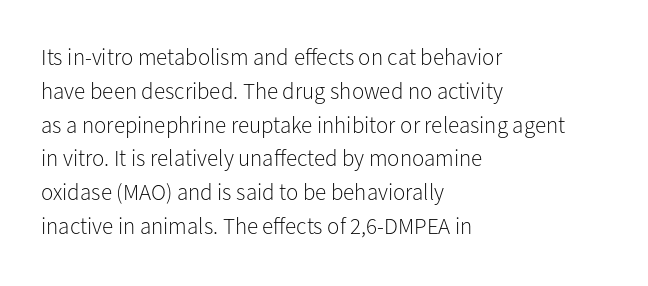
Just letters on the line, the space beneath them empty. Evenly set lines give the paragraph a standard silhouette. Heft: none added — not bold. Notice how the passage keeps a crisp vertical edge on the left only. No extra tracking has been applied to these lines. A roman cut, with each character standing at attention.
